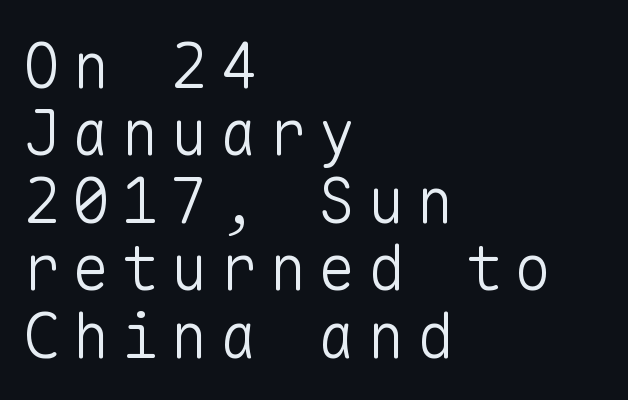
Italic: no, the glyphs are upright roman. Note: no serifs on the glyphs. Vertically, the passage feels compressed, each row crowding the next. Is the block centered? No — it sits flush against the left margin. Words float on clear page, feet unadorned.
